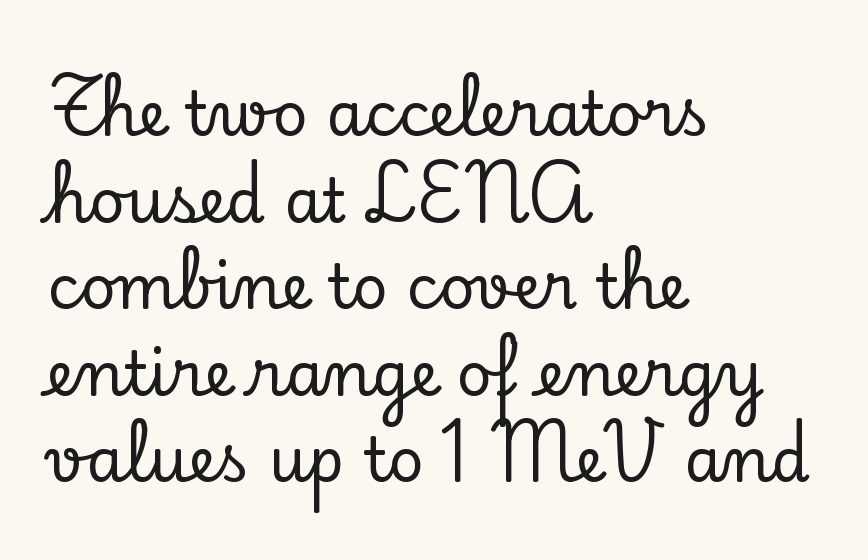
{"serif": "yes", "italic": "no", "width": "normal", "stroke_contrast": "low", "x_height": "small", "monospaced": "no", "underline": "no", "align": "left", "line_spacing": "normal", "line_spacing_ratio": 1.42, "letter_spacing": "normal", "letter_spacing_em": 0.0, "glyph_px": 61}
